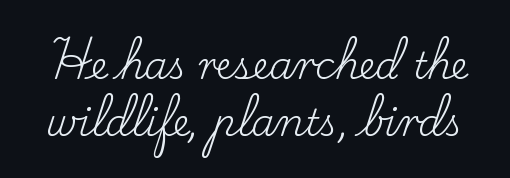
Q: Is the text bold? A: No.
Q: Is the text italic (slanted)? A: Yes.
Q: Is the typeface a serif or a sans-serif typeface? A: Serif.
Q: Is the text underlined? A: No.
Q: Is the spacing between letters normal or unusually wide? A: Normal.
Q: Is the spacing between lines tight, normal or loose? A: Normal.
Q: Width (condensed, normal, or wide)? A: Normal.
Q: Stroke contrast? A: Low.
Q: x-height? A: Small.
Q: Monospaced? A: No.
